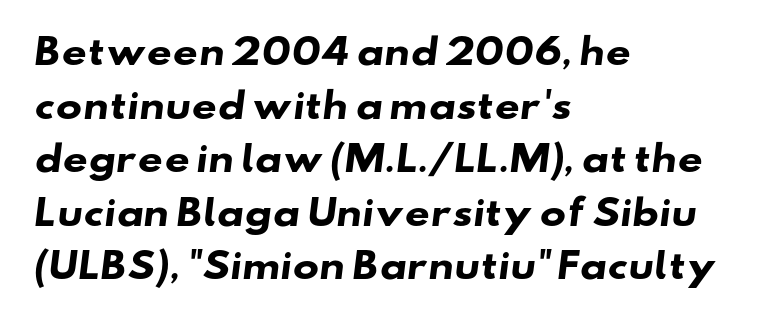
{"serif": "no", "bold": "yes", "weight": "heavy", "width": "wide", "stroke_contrast": "low", "x_height": "small", "monospaced": "no", "underline": "no", "align": "left", "line_spacing": "normal", "line_spacing_ratio": 1.53, "letter_spacing": "normal", "letter_spacing_em": 0.0, "glyph_px": 35}
